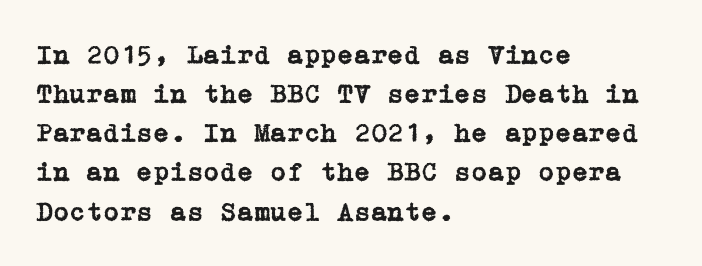
The image shows 27 px text type, upright; set left-aligned, normal line spacing (1.45x), normal letter spacing, not underlined.
